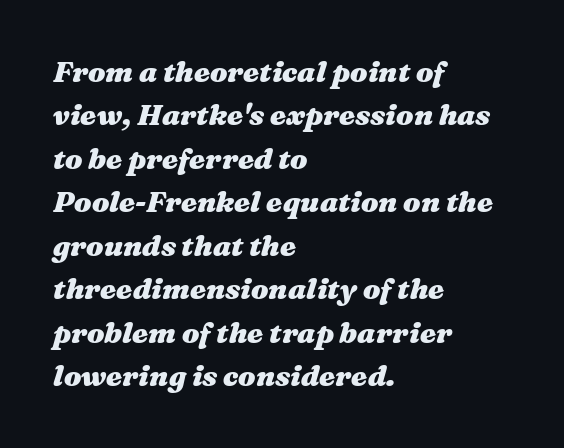
Q: Is the text bold? A: Yes.
Q: Is the text italic (slanted)? A: Yes, it leans right by about 16 degrees.
Q: Is the text underlined? A: No.
Q: How is the paragraph aligned? A: Left-aligned.
Q: Is the spacing between letters normal or unusually wide? A: Normal.
Q: Is the spacing between lines tight, normal or loose? A: Normal.
Q: Width (condensed, normal, or wide)? A: Wide.
Q: Stroke contrast? A: Medium.
Q: x-height? A: Medium.
Q: Monospaced? A: No.
